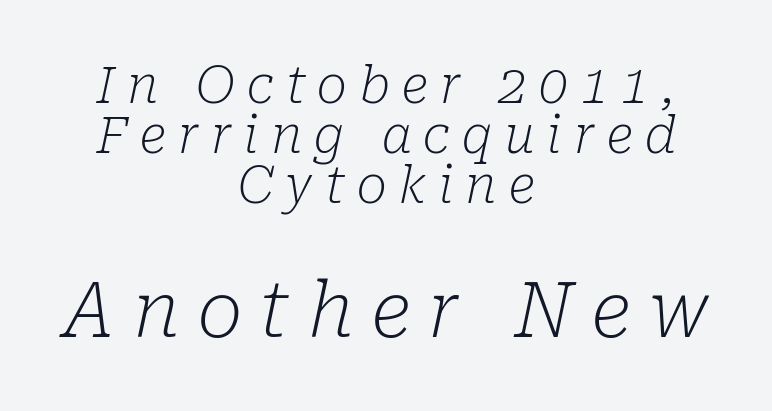
Does extra space separate the letters? Yes, quite a lot of it. This sample has the flowing, uneven cadence of proportional lettering. If you drew a line through each stem, it would be angled. The vertical gap from one line to the next is small. If you squint, the bottom block still reads clearly — it's the larger of the two.
